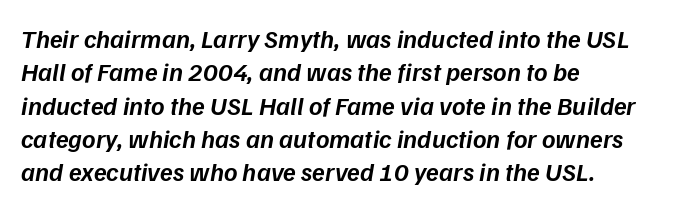
The image shows 26 px text type, italic (leaning right); set left-aligned, normal line spacing (1.28x), normal letter spacing, not underlined.
